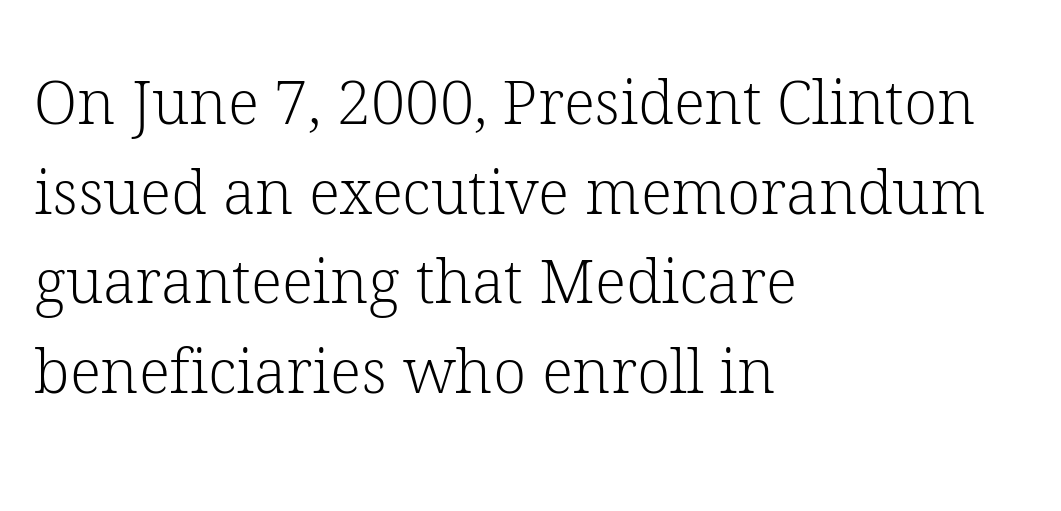
The image shows 61 px light serif type, upright; set left-aligned, normal line spacing (1.47x), normal letter spacing, not underlined; low stroke contrast and a medium x-height.
